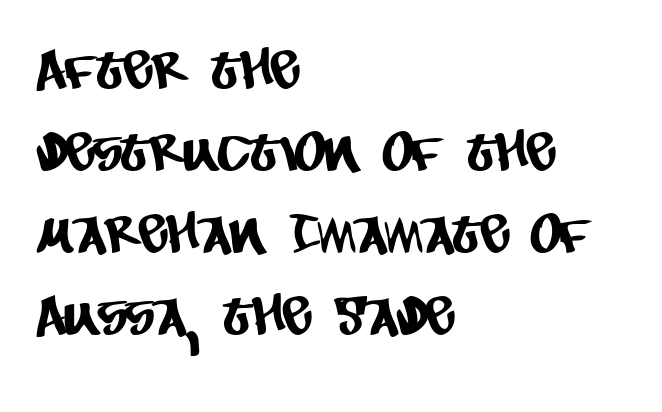
{"serif": "no", "width": "condensed", "stroke_contrast": "low", "x_height": "large", "monospaced": "no", "underline": "no", "align": "left", "line_spacing": "normal", "line_spacing_ratio": 1.52, "letter_spacing": "normal", "letter_spacing_em": 0.0, "glyph_px": 54}
